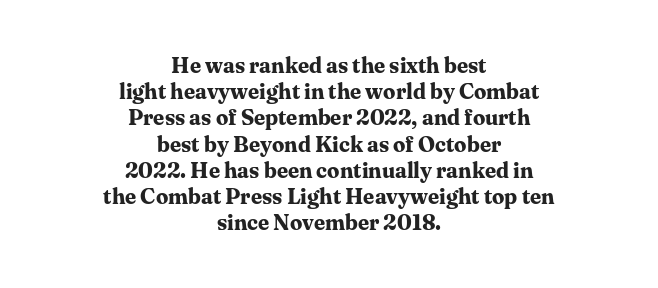
This rendering leaves character spacing at its baseline value. Tall strokes in this sample are plumb rather than angled. What weight is shown? A full bold with thick strokes. The glyphs are unaccompanied by any horizontal stroke below them.
